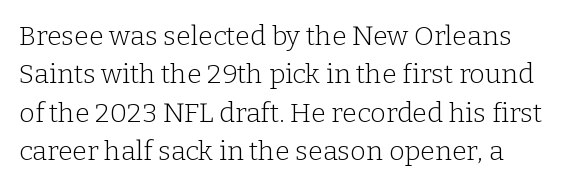
A quiet, ordinary-to-light weight characterises the typeface. No extra tracking has been applied to these lines. The string is rendered with underlining switched off. In terms of posture, this sample is upright.
